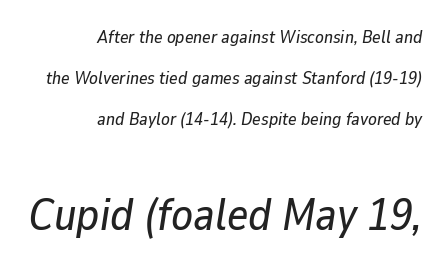
{"italic": "yes", "lean": "right", "slant_degrees": 9, "width": "normal", "stroke_contrast": "low", "x_height": "medium", "monospaced": "no", "underline": "no", "align": "right", "line_spacing": "loose", "line_spacing_ratio": 2.29, "letter_spacing": "normal", "letter_spacing_em": 0.0, "larger_block": "second", "size_ratio": 2.5, "glyph_px": 45}
